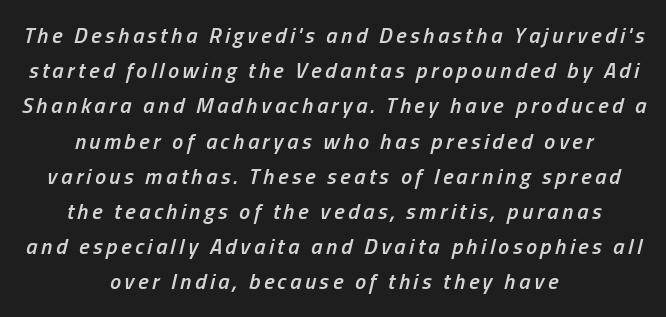
{"italic": "yes", "lean": "right", "slant_degrees": 13, "bold": "semi", "underline": "no", "align": "center", "line_spacing": "normal", "line_spacing_ratio": 1.6, "glyph_px": 22}
